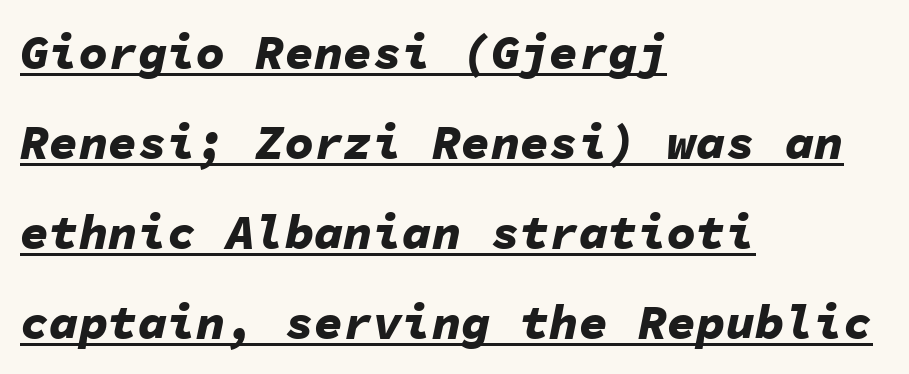
The image shows 49 px bold type, italic (leaning right), monospaced; set left-aligned, line spacing 1.84x, normal letter spacing, underlined; low stroke contrast and a medium x-height.
